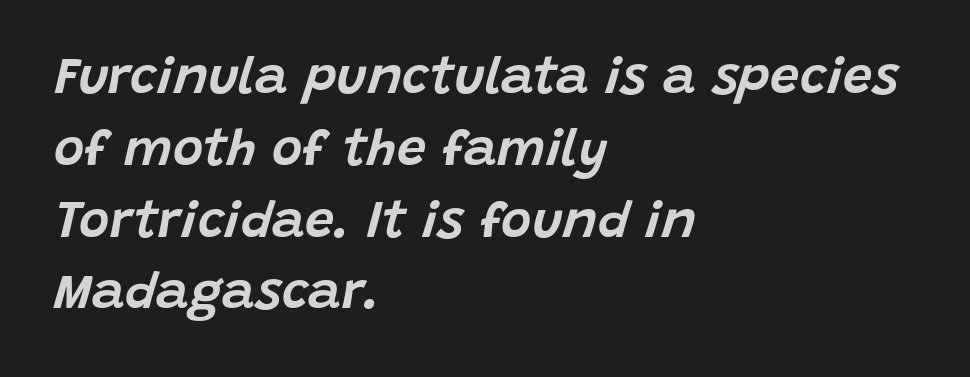
{"italic": "yes", "lean": "right", "slant_degrees": 15, "width": "normal", "stroke_contrast": "low", "x_height": "large", "monospaced": "no", "underline": "no", "align": "left", "line_spacing": "normal", "line_spacing_ratio": 1.38, "letter_spacing": "normal", "letter_spacing_em": 0.0, "glyph_px": 52}
